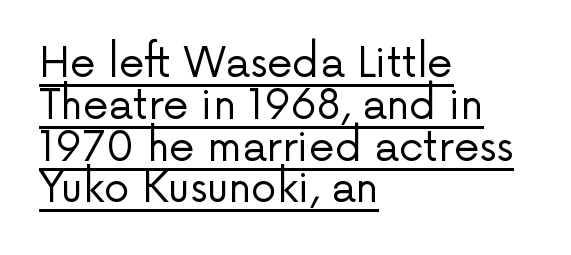
The glyphs in this specimen are sans serif. Vertical strokes here are truly vertical. Line beginnings align vertically; line endings do not. Underline: present. Tracking here is standard; glyphs follow each other at the usual distance.
